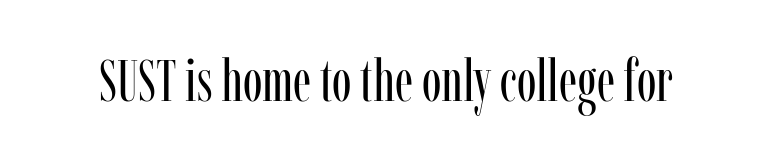
Think standard paragraph weight, or any step lighter than that. A typesetter would call this zero additional tracking. This is serif lettering, the kind often seen in printed books. A typesetter would call this proportional, since set widths differ per character.
